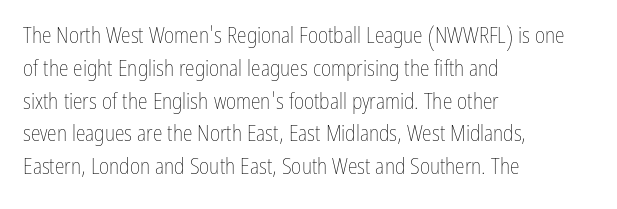
Q: Is the text bold? A: No.
Q: Is the text italic (slanted)? A: No, it is upright.
Q: Is the text underlined? A: No.
Q: How is the paragraph aligned? A: Left-aligned.
Q: Is the spacing between letters normal or unusually wide? A: Normal.
Q: Is the spacing between lines tight, normal or loose? A: Normal.
